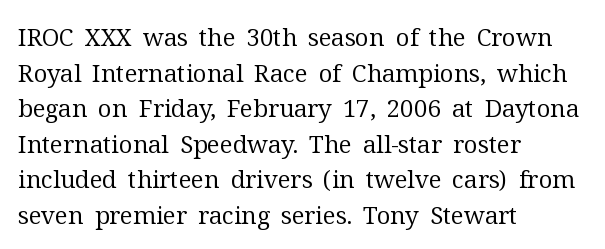
Q: Is the text bold? A: No.
Q: Is the text italic (slanted)? A: No, it is upright.
Q: Is the text underlined? A: No.
Q: How is the paragraph aligned? A: Left-aligned.
Q: Is the spacing between letters normal or unusually wide? A: Normal.
Q: Is the spacing between lines tight, normal or loose? A: Normal.
